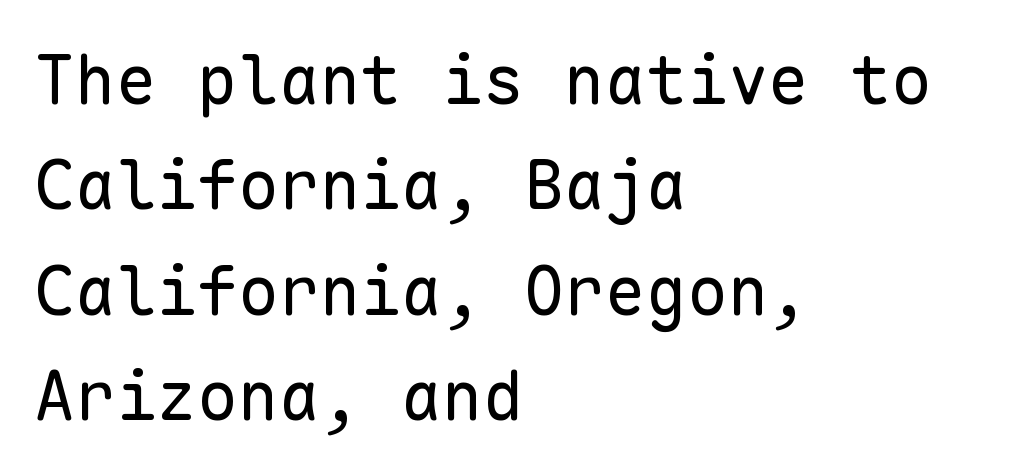
{"serif": "no", "italic": "no", "bold": "no", "weight": "regular", "width": "normal", "stroke_contrast": "low", "x_height": "medium", "monospaced": "yes", "underline": "no", "align": "left", "line_spacing": "normal", "line_spacing_ratio": 1.55, "letter_spacing": "normal", "letter_spacing_em": 0.0, "glyph_px": 68}
